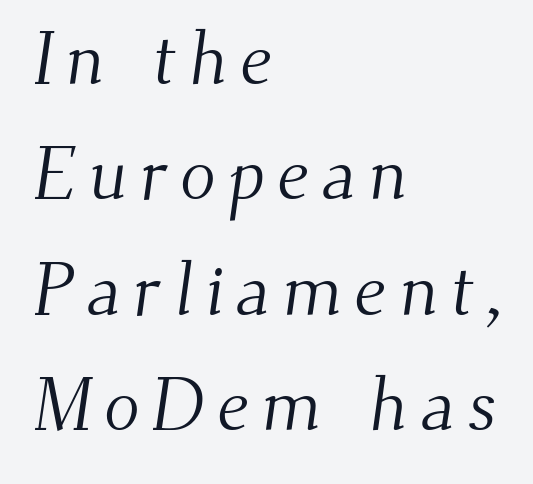
Q: Is the text bold? A: No.
Q: Is the typeface a serif or a sans-serif typeface? A: Serif.
Q: Is the text underlined? A: No.
Q: How is the paragraph aligned? A: Left-aligned.
Q: Is the spacing between lines tight, normal or loose? A: Normal.
Q: Width (condensed, normal, or wide)? A: Normal.
Q: Stroke contrast? A: Medium.
Q: x-height? A: Small.
Q: Monospaced? A: No.
